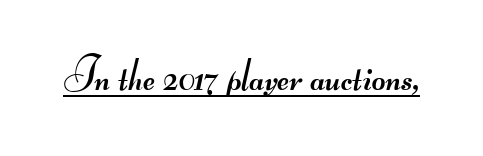
No heavy texture on the line: the type isn't bold. Honestly, the letter spacing is just normal — you wouldn't notice it. Spacing verdict: proportional, widths tailored to each character. This is underlined copy, the kind a proofreader might mark for attention. This sample uses a sans-serif face.
